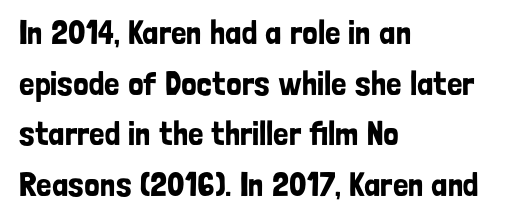
Note: no serifs on the glyphs. Posture: upright roman. This rendering features lettering with no underline. Note the varied advance widths — an 'i' is clearly narrower than an 'm'.
